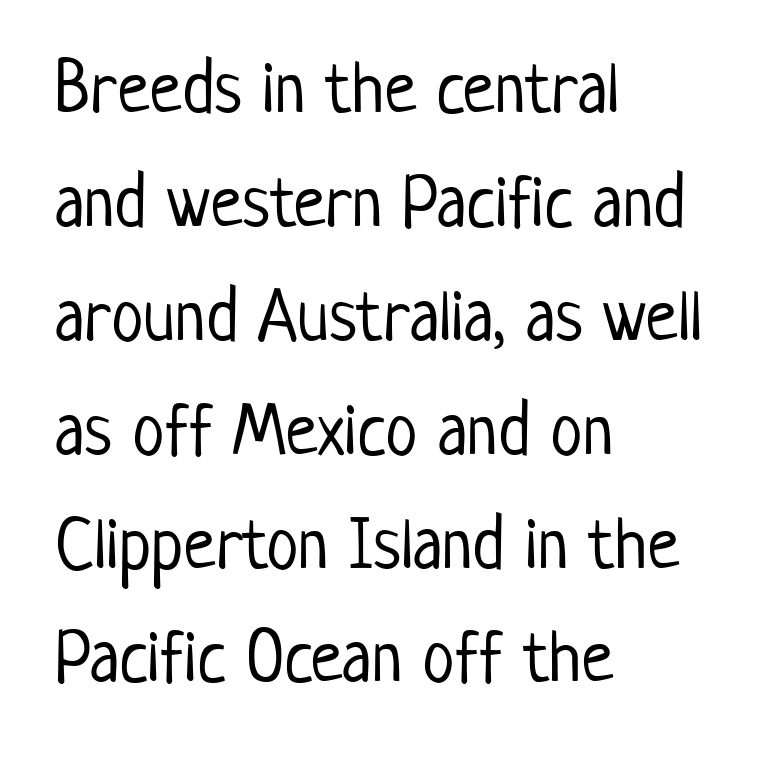
The image shows 73 px light, condensed sans-serif type, upright; set left-aligned, normal line spacing (1.56x), normal letter spacing, not underlined; low stroke contrast and a medium x-height.
